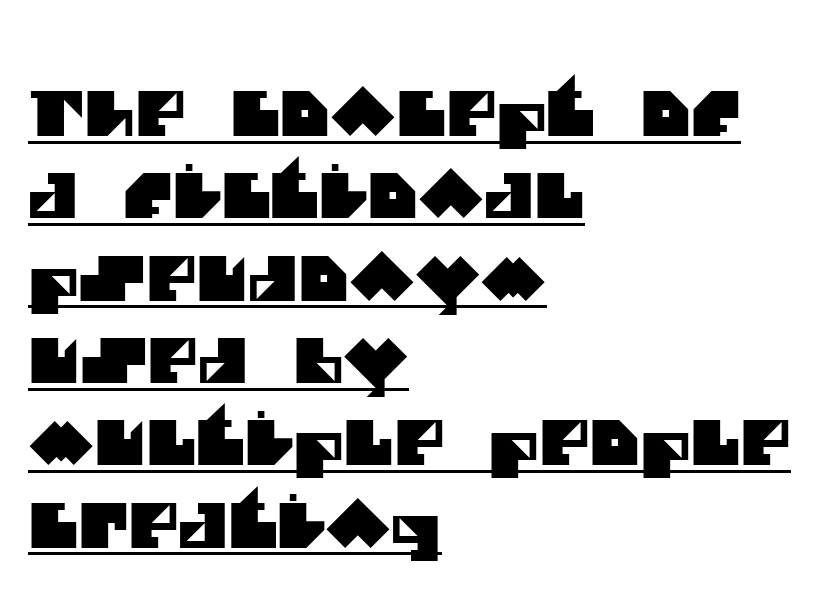
Q: Is the typeface a serif or a sans-serif typeface? A: Sans-serif.
Q: Is the text underlined? A: Yes.
Q: How is the paragraph aligned? A: Left-aligned.
Q: Is the spacing between letters normal or unusually wide? A: Normal.
Q: Is the spacing between lines tight, normal or loose? A: Normal.
Q: Width (condensed, normal, or wide)? A: Normal.
Q: Stroke contrast? A: Medium.
Q: x-height? A: Large.
Q: Monospaced? A: No.
